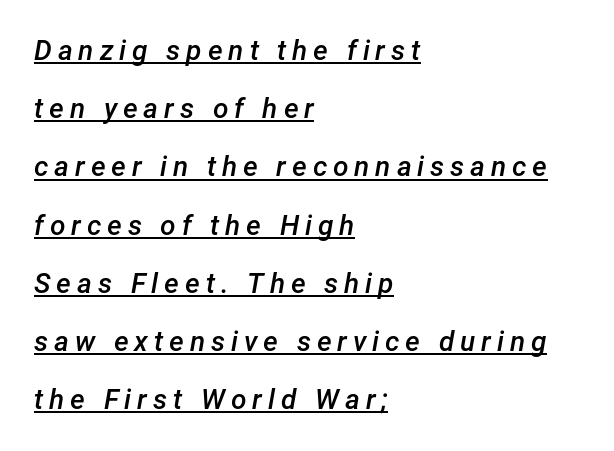
These lines are rendered in a variable-pitch font. These lines are set flush left with a ragged right edge. Each word looks stretched out because of the extra space between its letters. Students, observe: this is what heavily led, spacious text looks like. Honestly, the underline is the first thing you notice here.
